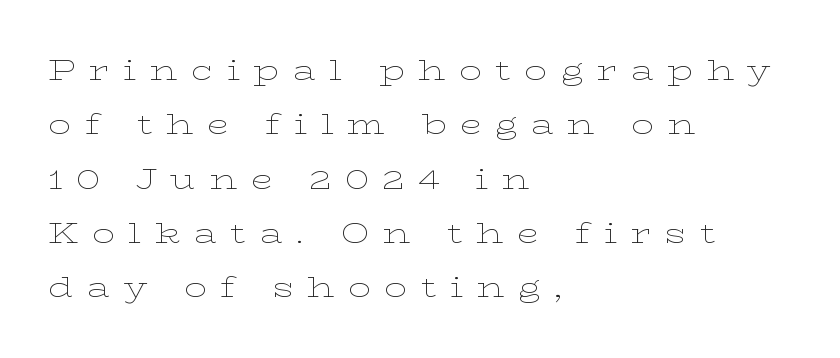
The image shows 28 px thin, wide serif type, upright; set left-aligned, loose line spacing (1.94x), unusually wide letter spacing (+0.48 em), not underlined; low stroke contrast and a medium x-height.
